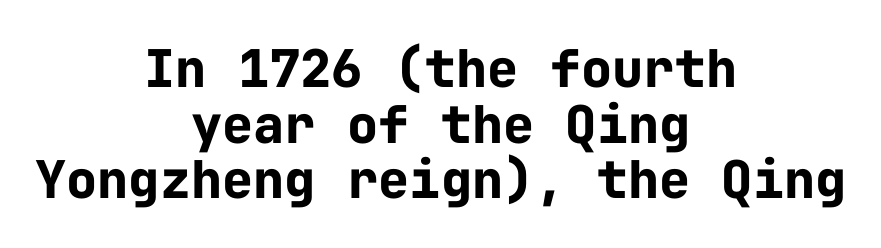
The image shows 52 px bold sans-serif type, upright, monospaced; set centered, tight line spacing (1.07x), normal letter spacing, not underlined; low stroke contrast and a medium x-height.
